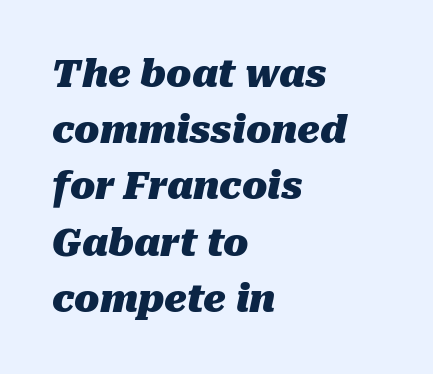
{"italic": "yes", "lean": "right", "slant_degrees": 10, "bold": "yes", "weight": "heavy", "width": "normal", "stroke_contrast": "medium", "x_height": "medium", "monospaced": "no", "underline": "no", "align": "left", "line_spacing": "normal", "line_spacing_ratio": 1.52, "letter_spacing": "normal", "letter_spacing_em": 0.0, "glyph_px": 37}
